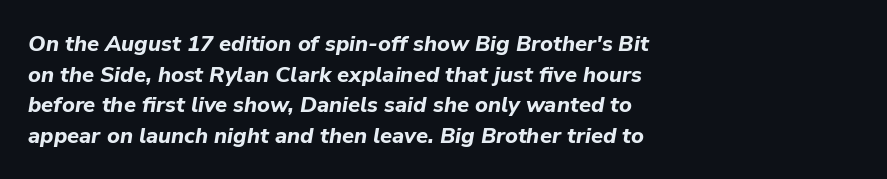
{"italic": "yes", "lean": "right", "slant_degrees": 9, "bold": "yes", "underline": "no", "align": "left", "line_spacing": "normal", "line_spacing_ratio": 1.39, "letter_spacing": "normal", "letter_spacing_em": 0.0, "glyph_px": 22}
